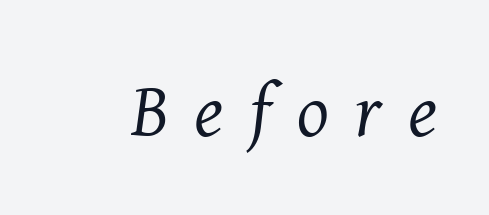
{"serif": "yes", "italic": "yes", "lean": "right", "slant_degrees": 8, "bold": "no", "weight": "regular", "width": "normal", "stroke_contrast": "medium", "x_height": "medium", "monospaced": "no", "underline": "no", "letter_spacing": "wide", "letter_spacing_em": 0.35, "glyph_px": 75}
